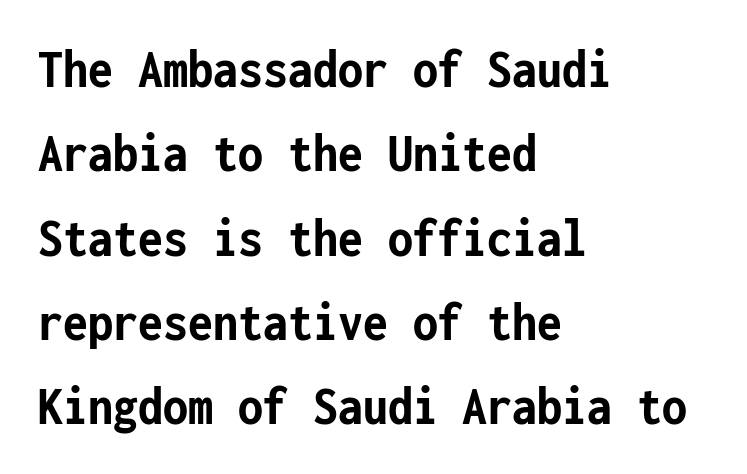
{"serif": "no", "italic": "no", "bold": "yes", "weight": "semibold", "width": "condensed", "stroke_contrast": "low", "x_height": "medium", "monospaced": "yes", "underline": "no", "align": "left", "line_spacing": "normal", "line_spacing_ratio": 1.48, "letter_spacing": "normal", "letter_spacing_em": 0.0, "glyph_px": 57}
